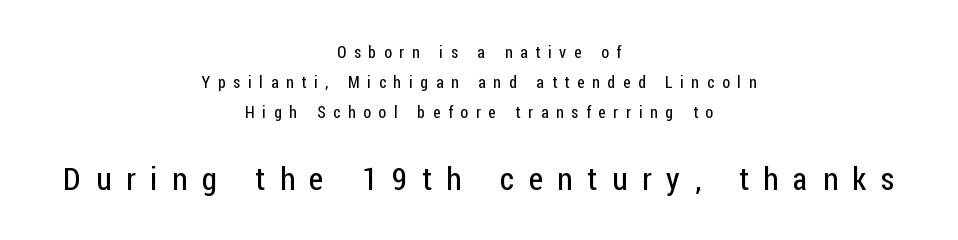
Q: Is the text bold? A: No.
Q: Is the text italic (slanted)? A: No, it is upright.
Q: Is the typeface a serif or a sans-serif typeface? A: Sans-serif.
Q: Is the text underlined? A: No.
Q: How is the paragraph aligned? A: Centered.
Q: Is the spacing between letters normal or unusually wide? A: Unusually wide.
Q: Which block of text is set in a larger size, the first (top) or the second (bottom)? A: The second (bottom) one.
Q: Width (condensed, normal, or wide)? A: Condensed.
Q: Stroke contrast? A: Low.
Q: x-height? A: Medium.
Q: Monospaced? A: No.
